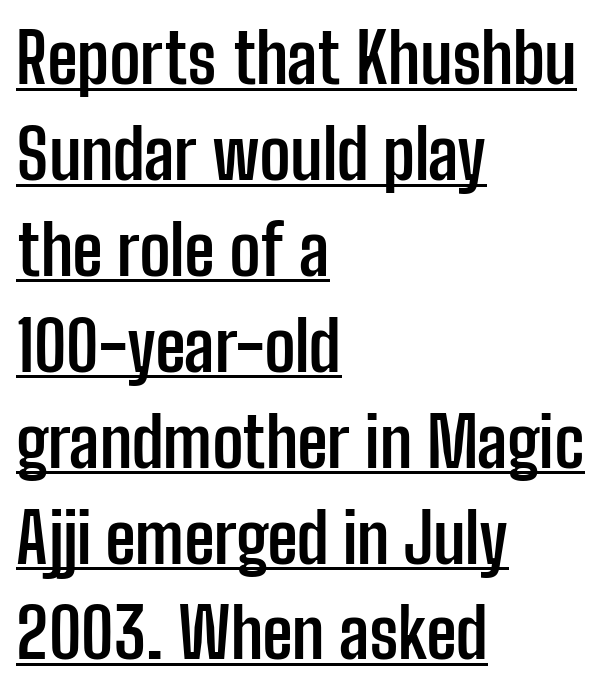
Examine the stroke ends and you'll find no serifs. The lettering holds an erect, upright posture throughout. Does the leading feel generous? No, just average. Look at the stroke-to-counter ratio: heavy, a bold. Every row of glyphs begins at an identical x-position on the left.
